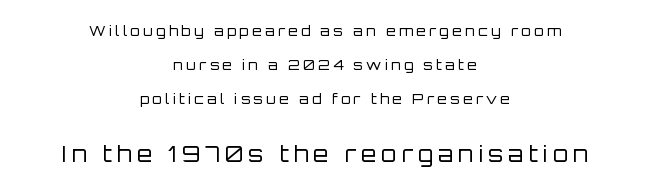
{"italic": "no", "bold": "no", "underline": "no", "align": "center", "line_spacing": "loose", "line_spacing_ratio": 2.44, "letter_spacing": "wide", "letter_spacing_em": 0.23, "larger_block": "second", "size_ratio": 1.57, "glyph_px": 22}
